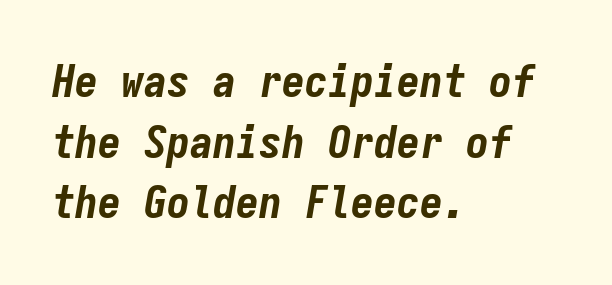
Q: Is the text bold? A: Yes.
Q: Is the text italic (slanted)? A: Yes, it leans right by about 9 degrees.
Q: Is the text underlined? A: No.
Q: How is the paragraph aligned? A: Left-aligned.
Q: Is the spacing between letters normal or unusually wide? A: Normal.
Q: Is the spacing between lines tight, normal or loose? A: Normal.
Q: Width (condensed, normal, or wide)? A: Condensed.
Q: Stroke contrast? A: Low.
Q: x-height? A: Medium.
Q: Monospaced? A: Yes.
